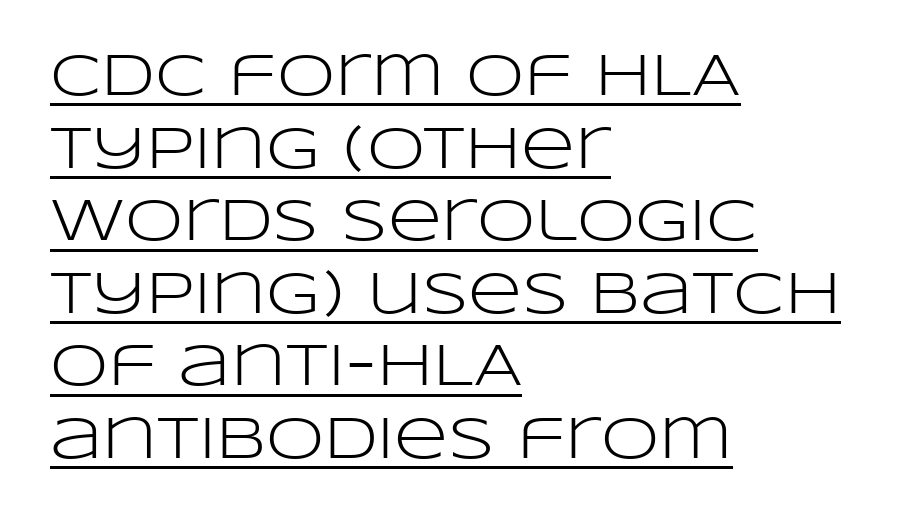
The image shows 59 px light, wide sans-serif type, upright; set left-aligned, line spacing 1.23x, normal letter spacing, underlined; low stroke contrast and a large x-height.
